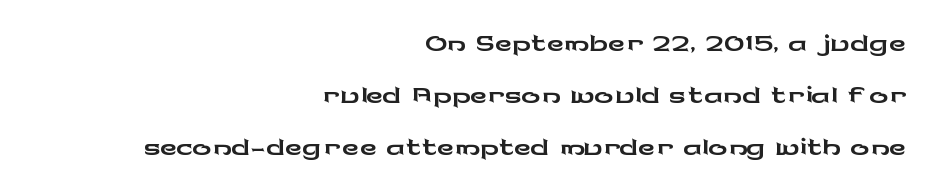
The image shows 47 px wide sans-serif type, upright; set right-aligned, tight line spacing (1.11x), normal letter spacing, not underlined; low stroke contrast and a medium x-height.
